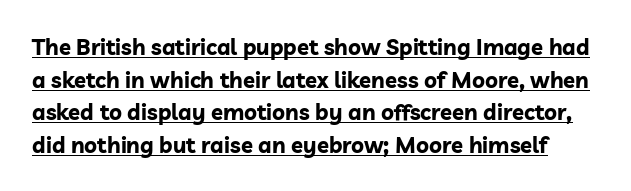
The image shows 22 px bold type, upright; set normal line spacing (1.48x), normal letter spacing, underlined.
